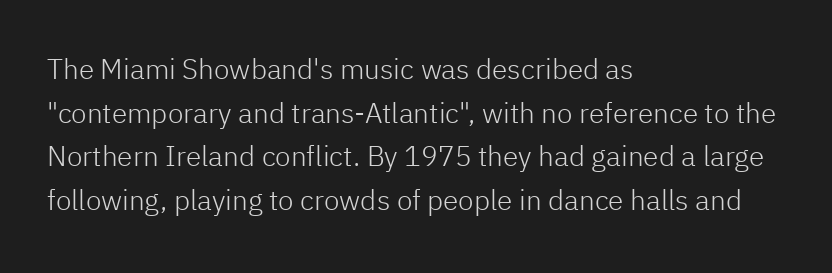
Whoever set this chose a conventional vertical rhythm. These lines are composed in type without serifs. Here the designer chose a conventional face with non-uniform glyph widths. The paragraph shown leans on its left margin. Plain, unruled lines of type. Ascenders rise straight up at ninety degrees.
